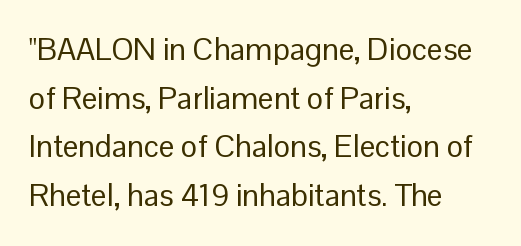
{"serif": "no", "italic": "no", "bold": "no", "weight": "regular", "width": "normal", "stroke_contrast": "low", "x_height": "medium", "monospaced": "no", "underline": "no", "align": "left", "line_spacing": "normal", "line_spacing_ratio": 1.57, "letter_spacing": "normal", "letter_spacing_em": 0.0, "glyph_px": 31}
